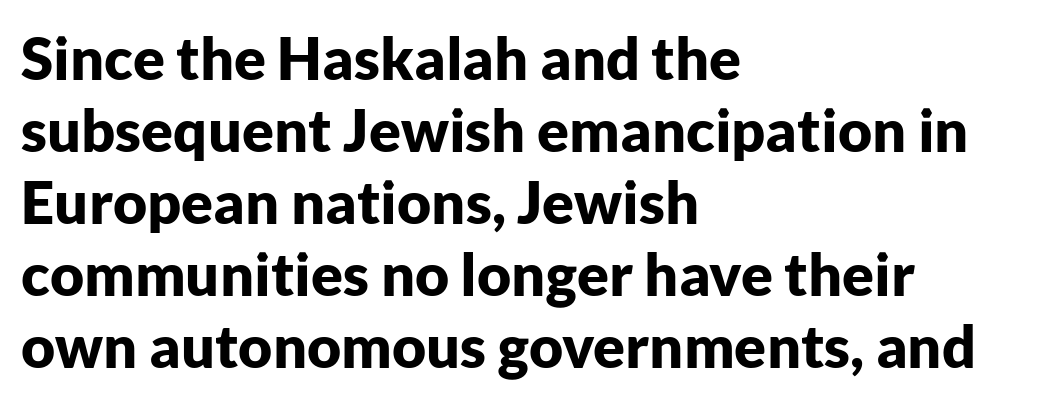
The image shows 59 px bold sans-serif type, upright; set left-aligned, line spacing 1.22x, normal letter spacing, not underlined; low stroke contrast and a medium x-height.
